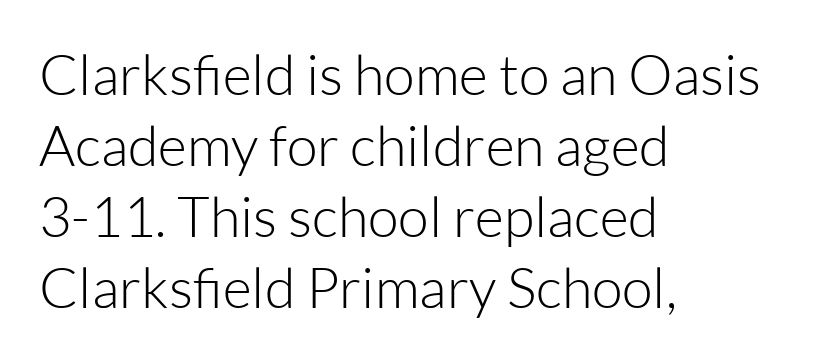
Q: Is the text bold? A: No.
Q: Is the text italic (slanted)? A: No, it is upright.
Q: Is the typeface a serif or a sans-serif typeface? A: Sans-serif.
Q: Is the text underlined? A: No.
Q: How is the paragraph aligned? A: Left-aligned.
Q: Is the spacing between letters normal or unusually wide? A: Normal.
Q: Is the spacing between lines tight, normal or loose? A: Normal.
Q: Width (condensed, normal, or wide)? A: Normal.
Q: Stroke contrast? A: Low.
Q: x-height? A: Medium.
Q: Monospaced? A: No.
